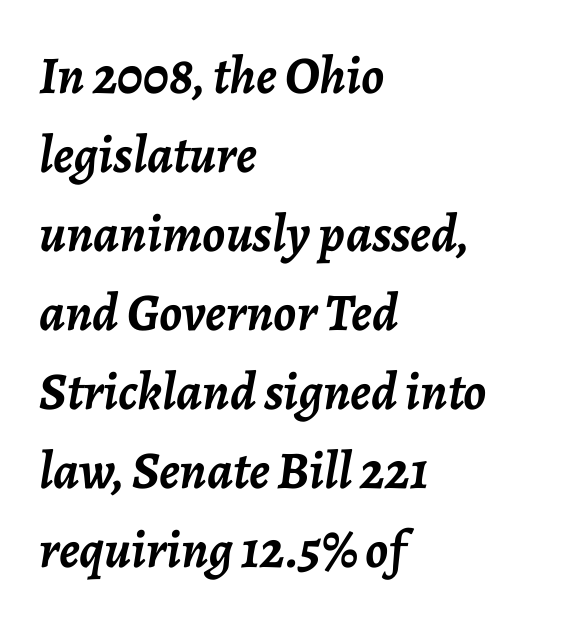
Q: Is the text bold? A: Yes.
Q: Is the text italic (slanted)? A: Yes, it leans right by about 7 degrees.
Q: Is the text underlined? A: No.
Q: How is the paragraph aligned? A: Left-aligned.
Q: Is the spacing between letters normal or unusually wide? A: Normal.
Q: Is the spacing between lines tight, normal or loose? A: Normal.
Q: Width (condensed, normal, or wide)? A: Normal.
Q: Stroke contrast? A: Low.
Q: x-height? A: Medium.
Q: Monospaced? A: No.
